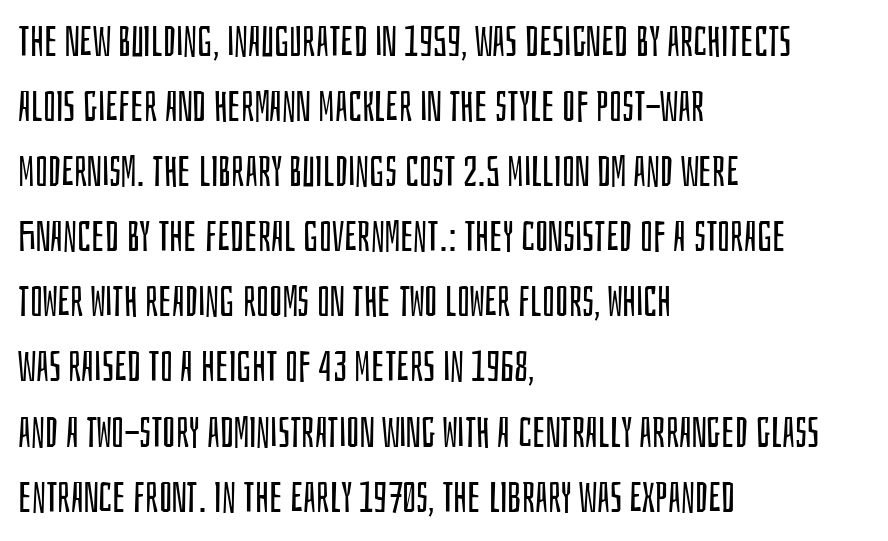
In terms of letterspacing, this is plain default setting. To sum up the face: it is a sans, with no serifs. Is the type heavy? It reads as light-to-regular instead. Honestly, there is no underline to notice here at all. Spacing verdict: proportional, widths tailored to each character. How would I describe the line gaps? Plain and ordinary.
